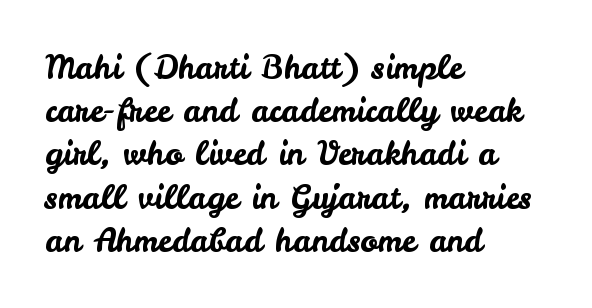
{"serif": "no", "width": "normal", "stroke_contrast": "low", "x_height": "small", "monospaced": "no", "underline": "no", "align": "left", "line_spacing": "normal", "line_spacing_ratio": 1.35, "letter_spacing": "normal", "letter_spacing_em": 0.0, "glyph_px": 32}
